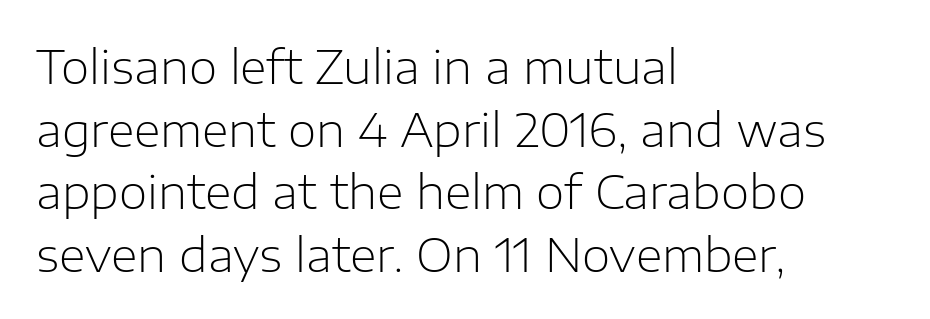
{"serif": "no", "italic": "no", "bold": "no", "weight": "light", "width": "normal", "stroke_contrast": "low", "x_height": "medium", "monospaced": "no", "underline": "no", "align": "left", "line_spacing": "normal", "line_spacing_ratio": 1.36, "letter_spacing": "normal", "letter_spacing_em": 0.0, "glyph_px": 46}
